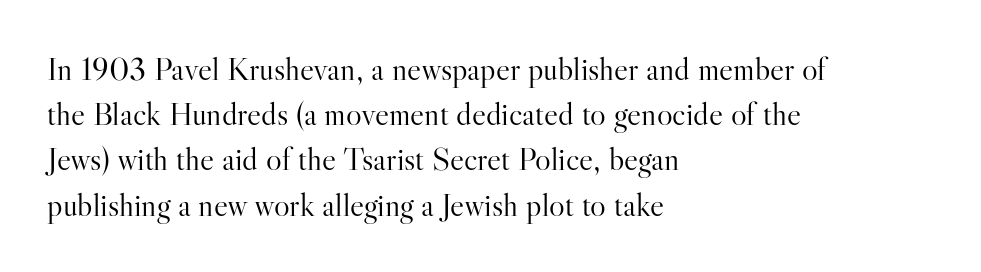
The text block is weighted toward the left margin, trailing off unevenly rightward. The leading is moderate, giving the passage an even texture. Each letter's strokes conclude with small projecting serifs. Nobody drew a line under any word here. Quick note: not italic, upright. Think standard paragraph weight, or any step lighter than that.
